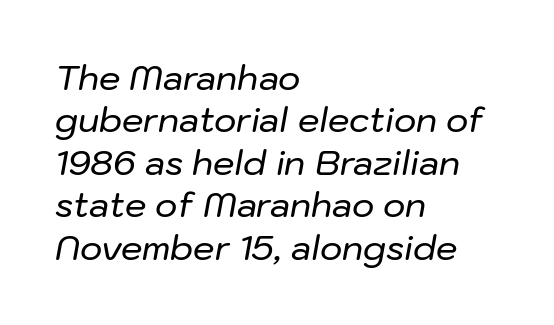
Q: Is the text italic (slanted)? A: Yes, it leans right by about 10 degrees.
Q: Is the text underlined? A: No.
Q: How is the paragraph aligned? A: Left-aligned.
Q: Is the spacing between letters normal or unusually wide? A: Normal.
Q: Is the spacing between lines tight, normal or loose? A: Normal.
Q: Width (condensed, normal, or wide)? A: Normal.
Q: Stroke contrast? A: Low.
Q: x-height? A: Medium.
Q: Monospaced? A: No.
